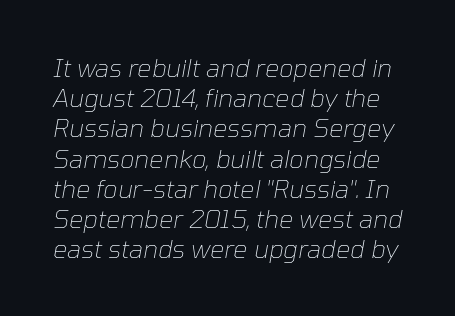
Stroke mass is kept to a normal reading level or below. These lines keep a tight, regular rhythm from letter to letter. If you drew a line through each stem, it would be angled. Lines of text with bare space underneath.
